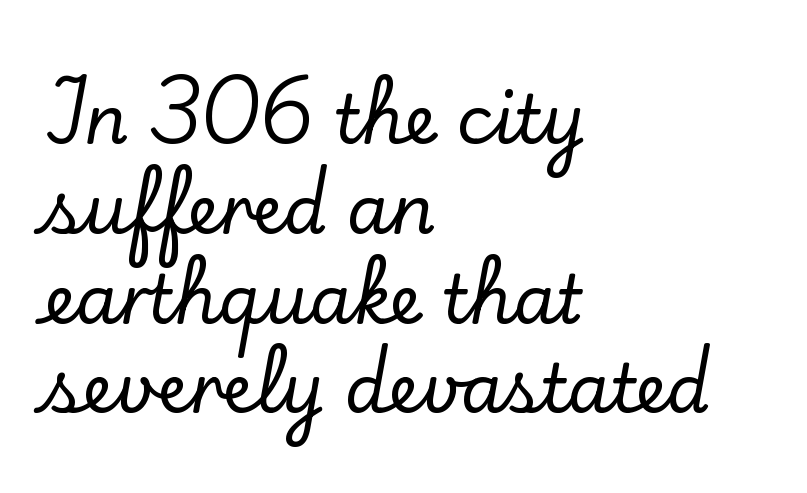
Tracking value appears to be zero — textbook default spacing. Is this a fixed-width face? No — the glyphs have proportional, varying widths. The typesetter chose a ragged-right arrangement here. A typesetter would label this face a serif.
